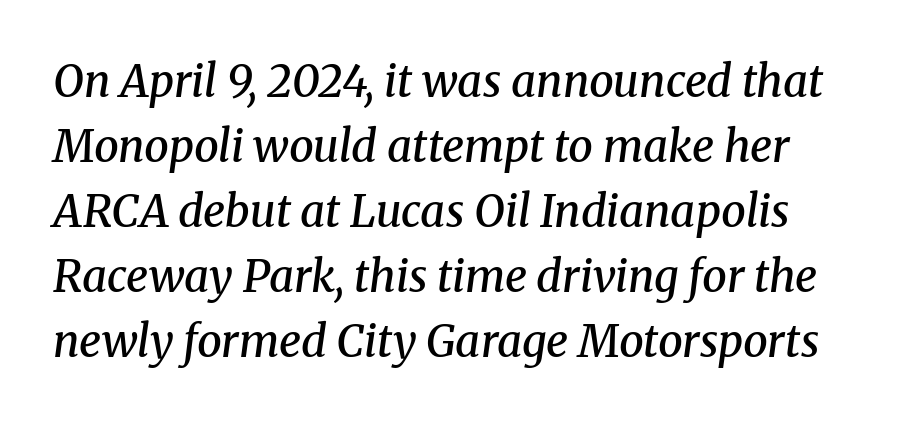
Q: Is the text bold? A: Semi-bold.
Q: Is the text italic (slanted)? A: Yes, it leans right by about 8 degrees.
Q: Is the typeface a serif or a sans-serif typeface? A: Serif.
Q: Is the text underlined? A: No.
Q: Is the spacing between letters normal or unusually wide? A: Normal.
Q: Is the spacing between lines tight, normal or loose? A: Normal.
Q: Width (condensed, normal, or wide)? A: Normal.
Q: Stroke contrast? A: Medium.
Q: x-height? A: Medium.
Q: Monospaced? A: No.
